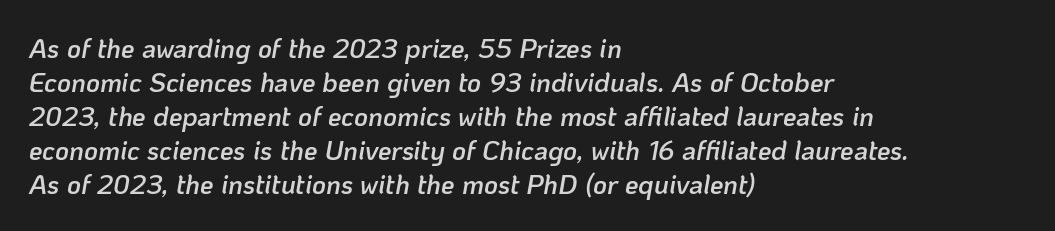
The image shows 27 px text type, italic (leaning right); set left-aligned, normal line spacing (1.26x), normal letter spacing, not underlined.
